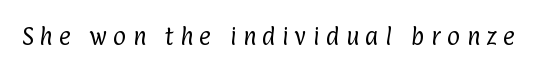
Q: Is the text bold? A: No.
Q: Is the text underlined? A: No.
Q: Is the spacing between letters normal or unusually wide? A: Unusually wide.
